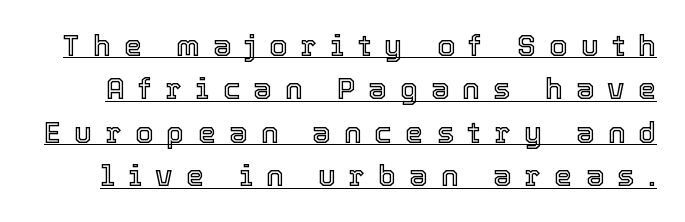
Q: Is the text italic (slanted)? A: No, it is upright.
Q: Is the text underlined? A: Yes.
Q: Is the spacing between letters normal or unusually wide? A: Unusually wide.
Q: Is the spacing between lines tight, normal or loose? A: Normal.
Q: Width (condensed, normal, or wide)? A: Normal.
Q: x-height? A: Medium.
Q: Monospaced? A: No.
